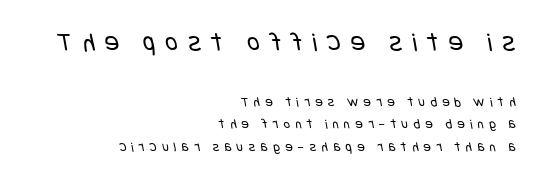
Weight: regular or lighter. The text block is weighted toward the right margin, trailing off unevenly leftward. The emphasis by scale lands on block number one, above. Interline gaps are of average width in this sample.
